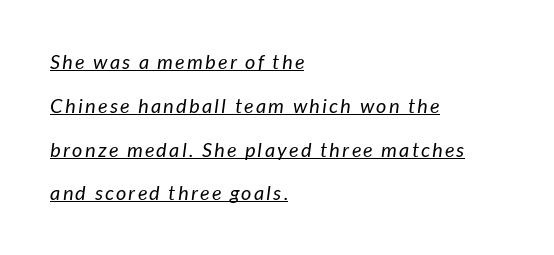
Heft: none added — not bold. Glance below the letters and you will spot a drawn line. Leading is clearly above the norm, producing a sparse column. All the whitespace from short lines collects on the right.
